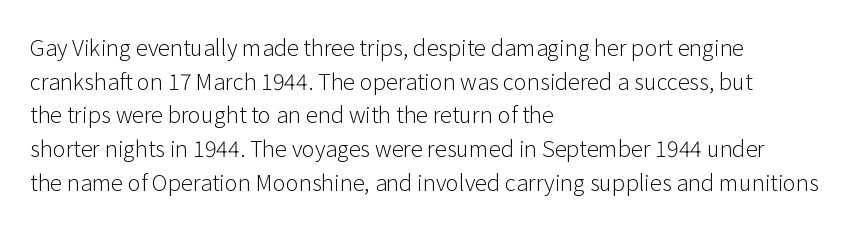
Q: Is the text bold? A: No.
Q: Is the text italic (slanted)? A: No, it is upright.
Q: Is the text underlined? A: No.
Q: How is the paragraph aligned? A: Left-aligned.
Q: Is the spacing between letters normal or unusually wide? A: Normal.
Q: Is the spacing between lines tight, normal or loose? A: Normal.
